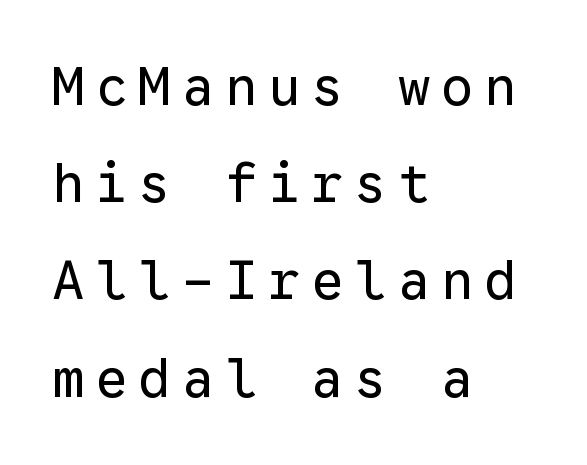
{"serif": "no", "italic": "no", "bold": "no", "weight": "regular", "width": "normal", "stroke_contrast": "low", "x_height": "medium", "monospaced": "yes", "underline": "no", "align": "left", "line_spacing_ratio": 1.8, "letter_spacing": "wide", "letter_spacing_em": 0.2, "glyph_px": 54}
